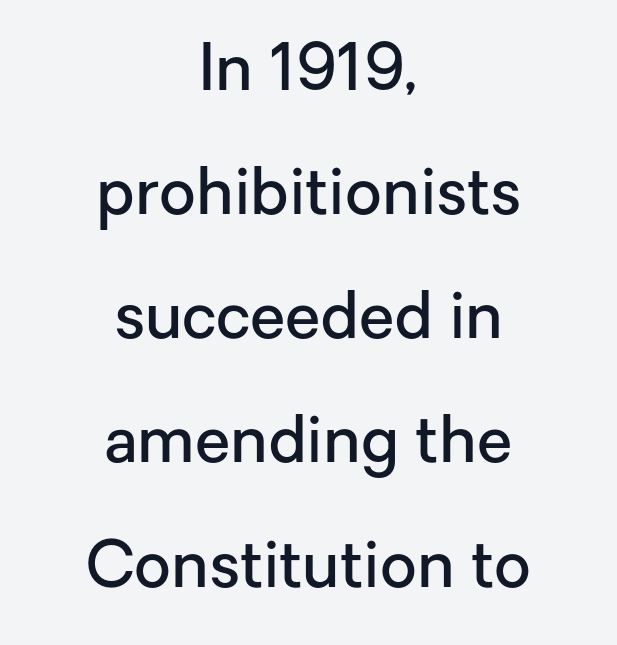
{"serif": "no", "italic": "no", "bold": "semi", "weight": "semibold", "width": "normal", "stroke_contrast": "low", "x_height": "medium", "monospaced": "no", "underline": "no", "align": "center", "line_spacing": "loose", "line_spacing_ratio": 1.94, "letter_spacing": "normal", "letter_spacing_em": 0.0, "glyph_px": 64}
